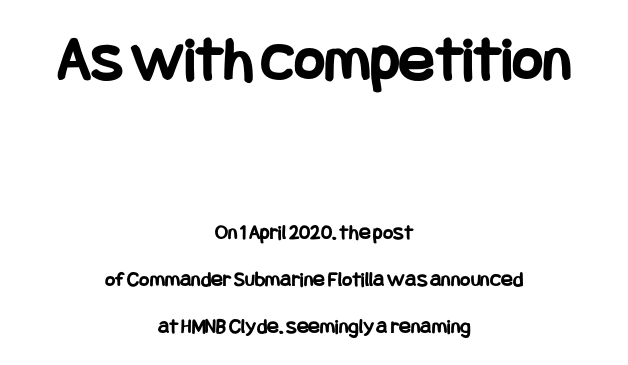
{"serif": "no", "italic": "no", "bold": "yes", "weight": "bold", "width": "condensed", "stroke_contrast": "low", "x_height": "large", "underline": "no", "align": "center", "line_spacing": "loose", "line_spacing_ratio": 2.15, "letter_spacing": "normal", "letter_spacing_em": 0.0, "larger_block": "first", "size_ratio": 3.0, "glyph_px": 66}
